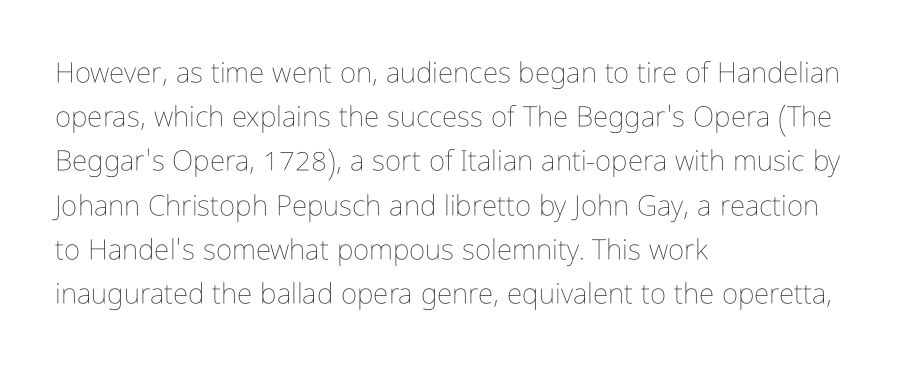
{"italic": "no", "bold": "no", "weight": "thin", "width": "condensed", "stroke_contrast": "low", "x_height": "medium", "monospaced": "no", "underline": "no", "align": "left", "line_spacing": "normal", "line_spacing_ratio": 1.58, "letter_spacing": "normal", "letter_spacing_em": 0.0, "glyph_px": 28}
